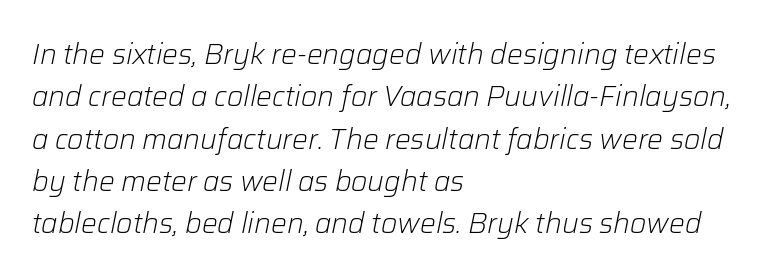
Q: Is the text bold? A: No.
Q: Is the text italic (slanted)? A: Yes, it leans right by about 12 degrees.
Q: Is the text underlined? A: No.
Q: How is the paragraph aligned? A: Left-aligned.
Q: Is the spacing between letters normal or unusually wide? A: Normal.
Q: Is the spacing between lines tight, normal or loose? A: Normal.
Q: Width (condensed, normal, or wide)? A: Normal.
Q: Stroke contrast? A: Low.
Q: x-height? A: Medium.
Q: Monospaced? A: No.
